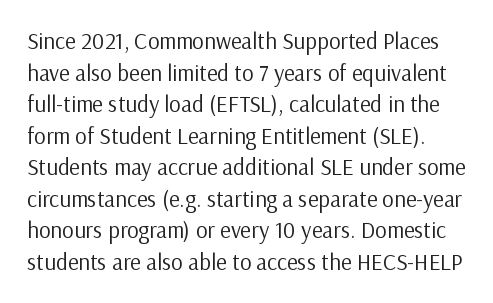
Q: Is the text bold? A: No.
Q: Is the text italic (slanted)? A: No, it is upright.
Q: Is the text underlined? A: No.
Q: Is the spacing between letters normal or unusually wide? A: Normal.
Q: Is the spacing between lines tight, normal or loose? A: Normal.
